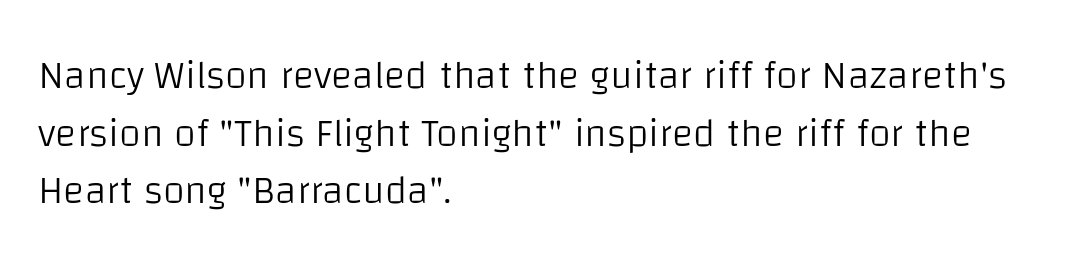
The image shows 40 px light sans-serif type, upright; set left-aligned, normal line spacing (1.44x), normal letter spacing, not underlined; low stroke contrast and a large x-height.
